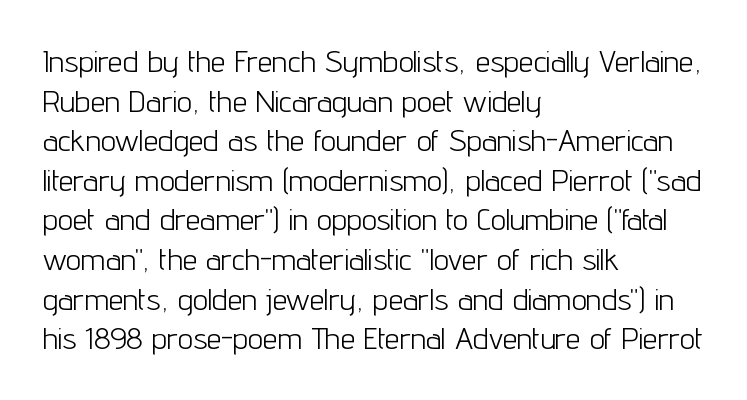
The image shows 30 px light, condensed sans-serif type, upright; set left-aligned, normal line spacing (1.32x), normal letter spacing, not underlined; low stroke contrast and a medium x-height.
